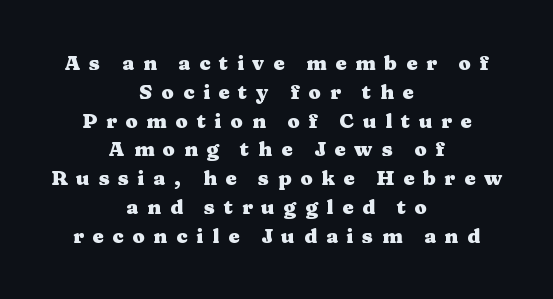
Q: Is the text bold? A: Yes.
Q: Is the text italic (slanted)? A: No, it is upright.
Q: Is the text underlined? A: No.
Q: How is the paragraph aligned? A: Centered.
Q: Is the spacing between letters normal or unusually wide? A: Unusually wide.
Q: Is the spacing between lines tight, normal or loose? A: Normal.
